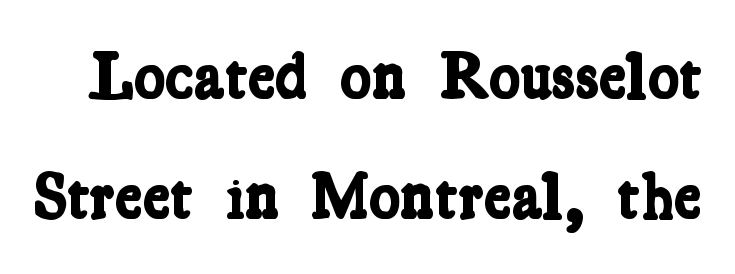
The image shows 66 px bold, condensed serif type; set line spacing 1.82x, normal letter spacing, not underlined; low stroke contrast and a medium x-height.
